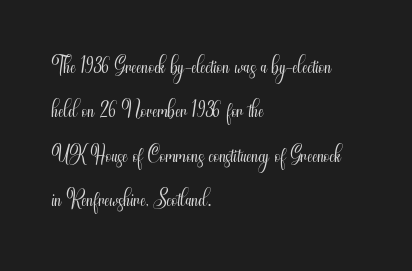
The tracking reads as untouched default to a designer's eye. A quiet, ordinary-to-light weight characterises the typeface. Any mark beneath the type? The region is blank.
